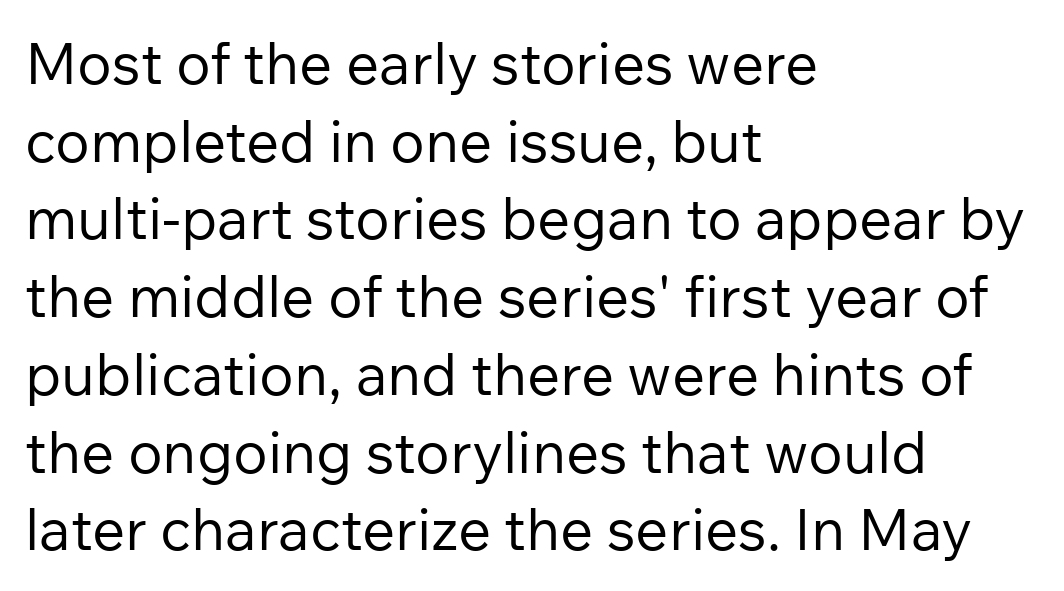
Standard letterfit; no display-style spreading of the glyphs. In terms of posture, this sample is upright. Descenders are the only things crossing below the line. Reading down the block, your eye returns to a fixed left position each line. The typeface has the unassuming heft of standard copy or less.
